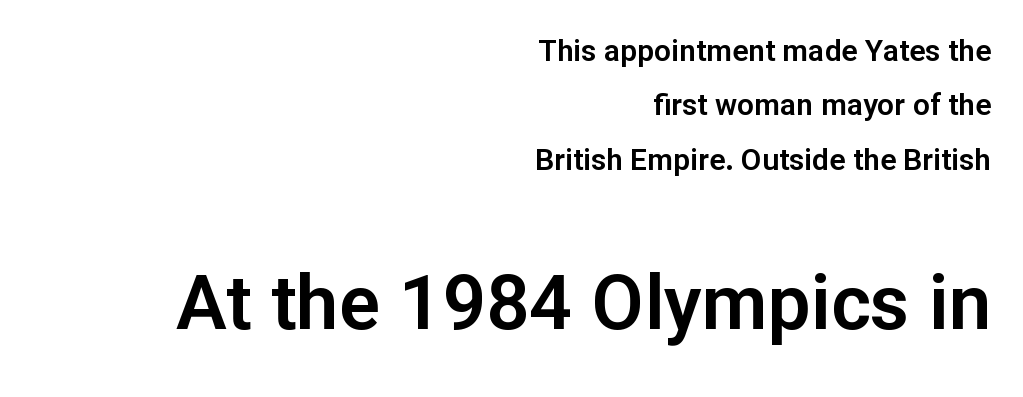
The image shows 76 px sans-serif type, upright; set right-aligned, line spacing 1.81x, normal letter spacing, not underlined; the second (bottom) block is 2.53x larger; low stroke contrast and a medium x-height.
